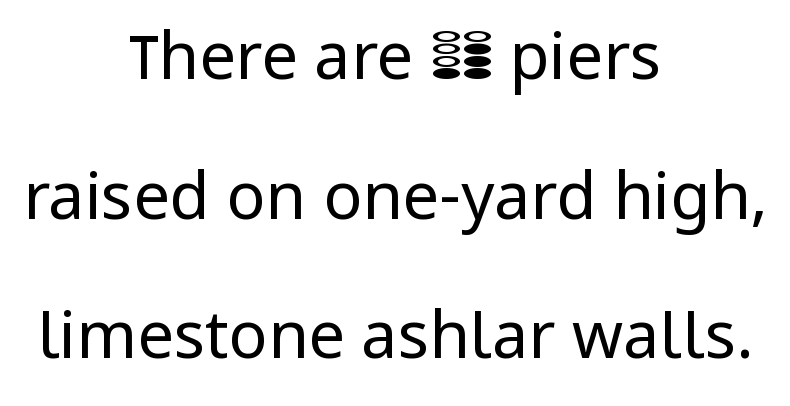
The image shows 65 px regular-weight sans-serif type, upright; set centered, loose line spacing (2.15x), normal letter spacing, not underlined; low stroke contrast and a medium x-height.
